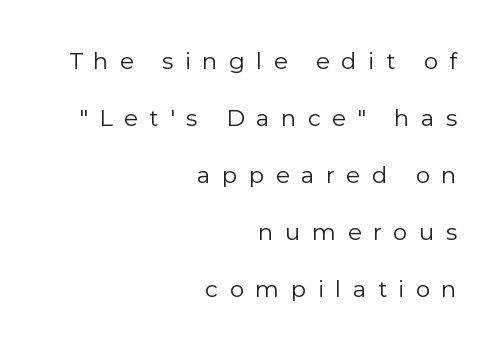
Is there any slant? The stems are plumb. Is the block centered? No — it sits flush against the right margin. Nobody drew a line under any word here. The rendering uses a large line-height, opening up the rows.
